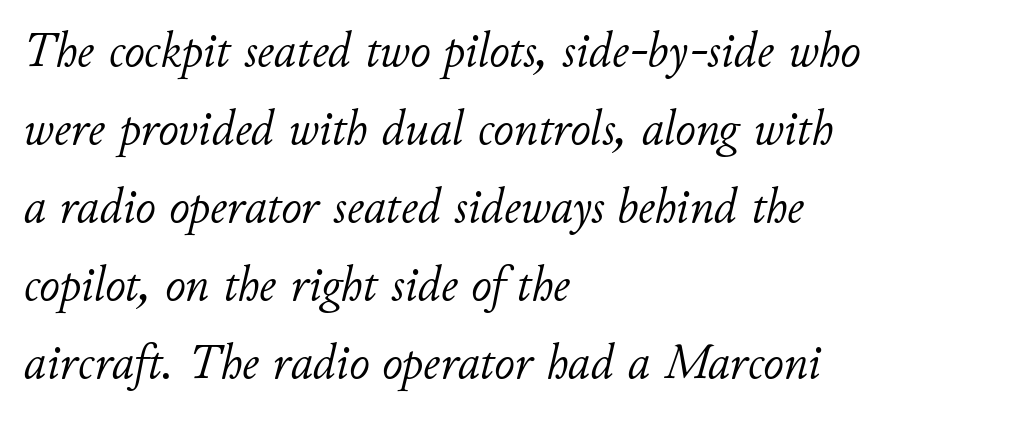
This rendering features lettering with no underline. A typesetter would call this proportional, since set widths differ per character. The tracking reads as untouched default to a designer's eye. Compared with a typical body face, this is equally light or lighter still. Observe the lean: these are italic letterforms. Reading down the column, the eye jumps a familiar distance to each next line.
